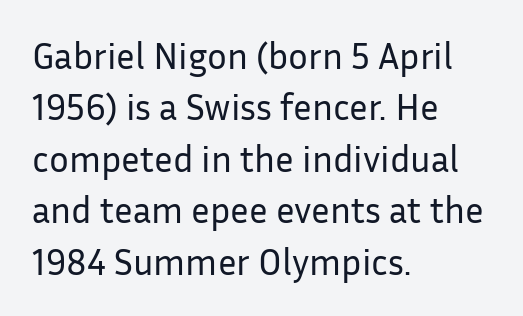
{"serif": "no", "italic": "no", "bold": "no", "weight": "regular", "width": "normal", "stroke_contrast": "low", "x_height": "medium", "monospaced": "no", "underline": "no", "align": "left", "line_spacing": "normal", "line_spacing_ratio": 1.39, "letter_spacing": "normal", "letter_spacing_em": 0.0, "glyph_px": 37}
